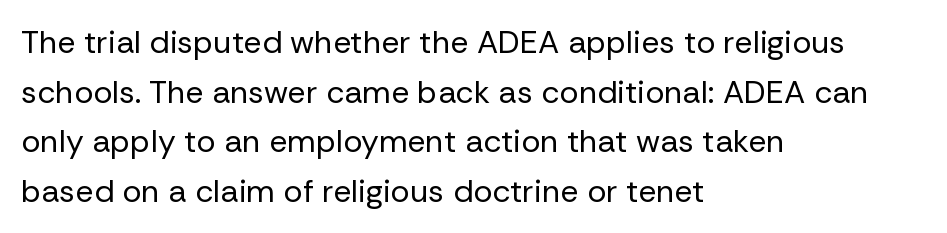
Q: Is the text bold? A: No.
Q: Is the text italic (slanted)? A: No, it is upright.
Q: Is the typeface a serif or a sans-serif typeface? A: Sans-serif.
Q: Is the text underlined? A: No.
Q: How is the paragraph aligned? A: Left-aligned.
Q: Is the spacing between letters normal or unusually wide? A: Normal.
Q: Is the spacing between lines tight, normal or loose? A: Normal.
Q: Width (condensed, normal, or wide)? A: Normal.
Q: Stroke contrast? A: Low.
Q: x-height? A: Medium.
Q: Monospaced? A: No.
